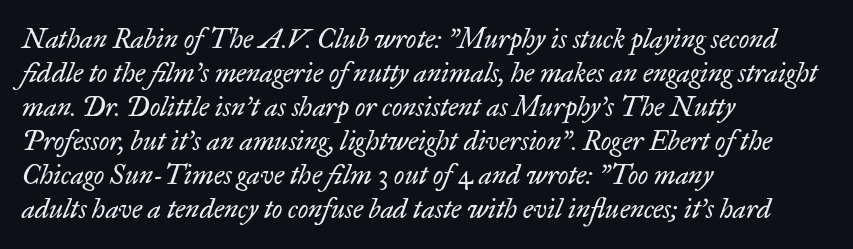
Q: Is the text bold? A: No.
Q: Is the text italic (slanted)? A: Yes, it leans right by about 17 degrees.
Q: Is the text underlined? A: No.
Q: How is the paragraph aligned? A: Left-aligned.
Q: Is the spacing between letters normal or unusually wide? A: Normal.
Q: Is the spacing between lines tight, normal or loose? A: Normal.
